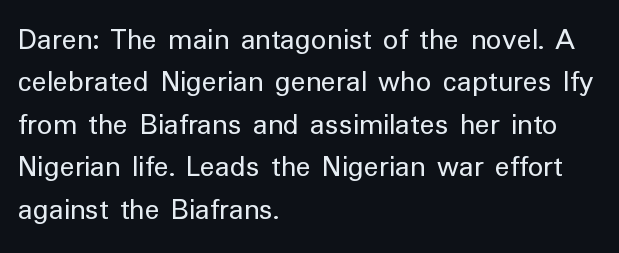
Q: Is the text bold? A: No.
Q: Is the text italic (slanted)? A: No, it is upright.
Q: Is the typeface a serif or a sans-serif typeface? A: Sans-serif.
Q: Is the text underlined? A: No.
Q: How is the paragraph aligned? A: Left-aligned.
Q: Is the spacing between letters normal or unusually wide? A: Normal.
Q: Is the spacing between lines tight, normal or loose? A: Normal.
Q: Width (condensed, normal, or wide)? A: Normal.
Q: Stroke contrast? A: Low.
Q: x-height? A: Medium.
Q: Monospaced? A: No.
